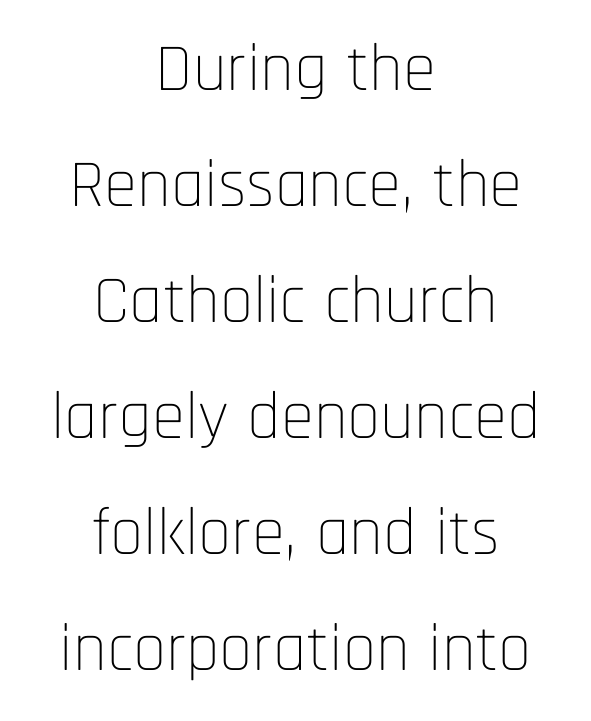
{"serif": "no", "italic": "no", "bold": "no", "weight": "thin", "width": "condensed", "stroke_contrast": "low", "x_height": "large", "monospaced": "no", "underline": "no", "align": "center", "line_spacing_ratio": 1.73, "letter_spacing": "normal", "letter_spacing_em": 0.0, "glyph_px": 67}
